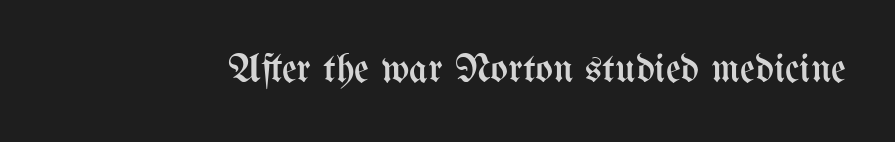
Q: Is the text bold? A: No.
Q: Is the text italic (slanted)? A: No, it is upright.
Q: Is the text underlined? A: No.
Q: Is the spacing between letters normal or unusually wide? A: Normal.
Q: Width (condensed, normal, or wide)? A: Condensed.
Q: Stroke contrast? A: Medium.
Q: x-height? A: Medium.
Q: Monospaced? A: No.
